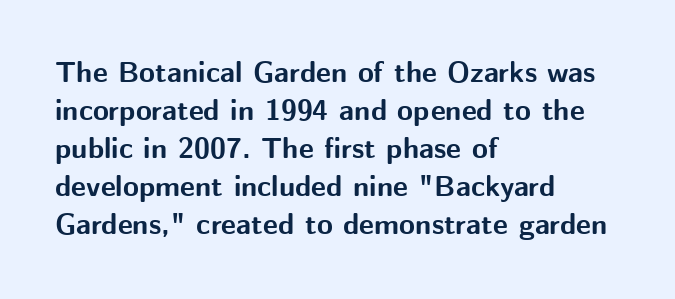
Think of a printed novel: that variable character pitch is what you see here. Observe the absence of serifs on each vertical stroke in this sample. This sample uses plain, unmodified letter spacing. The strip under each line holds only bare page. A full-strength bold gives these letters their thick strokes. The font's upright variant was chosen for this text.
